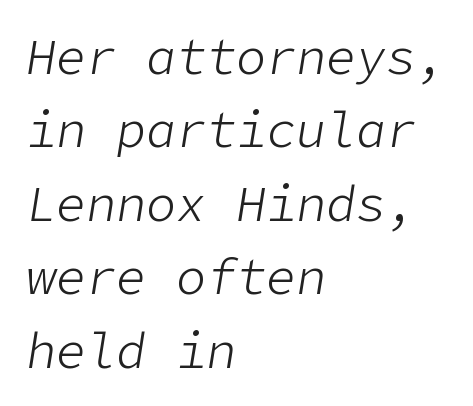
{"italic": "yes", "lean": "right", "slant_degrees": 9, "bold": "no", "weight": "light", "width": "normal", "stroke_contrast": "low", "x_height": "medium", "underline": "no", "align": "left", "line_spacing": "normal", "line_spacing_ratio": 1.47, "letter_spacing": "normal", "letter_spacing_em": 0.0, "glyph_px": 50}
